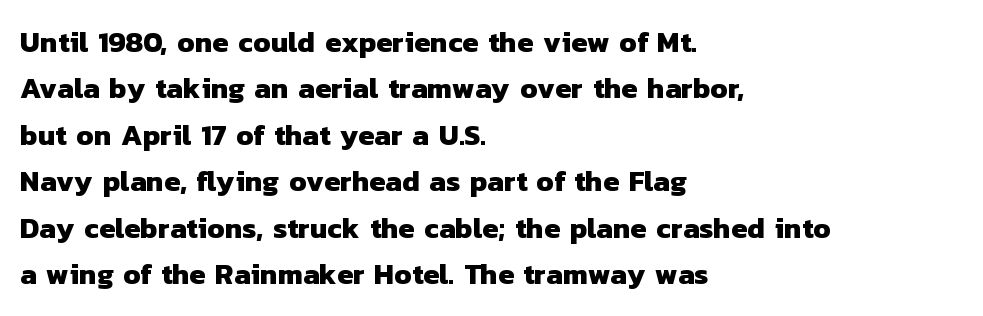
Q: Is the text bold? A: Yes.
Q: Is the typeface a serif or a sans-serif typeface? A: Sans-serif.
Q: Is the text underlined? A: No.
Q: How is the paragraph aligned? A: Left-aligned.
Q: Is the spacing between letters normal or unusually wide? A: Normal.
Q: Is the spacing between lines tight, normal or loose? A: Normal.
Q: Width (condensed, normal, or wide)? A: Normal.
Q: Stroke contrast? A: Low.
Q: x-height? A: Medium.
Q: Monospaced? A: No.
